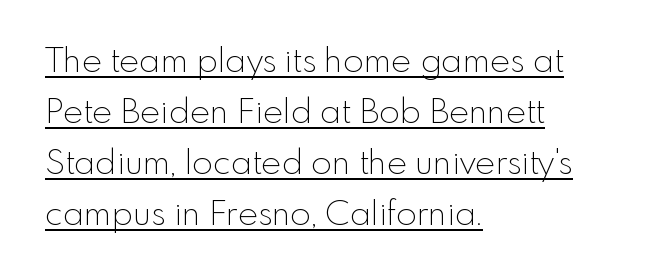
{"serif": "no", "italic": "no", "bold": "no", "weight": "thin", "width": "normal", "x_height": "small", "monospaced": "no", "underline": "yes", "align": "left", "line_spacing": "normal", "line_spacing_ratio": 1.5, "letter_spacing": "normal", "letter_spacing_em": 0.0, "glyph_px": 34}
